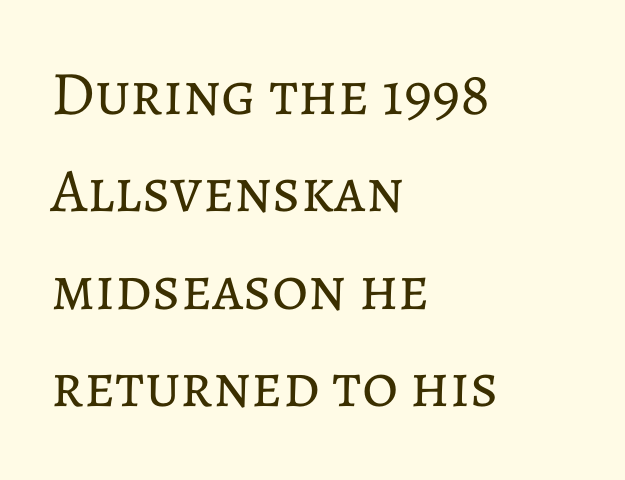
The image shows 62 px regular-weight type, upright; set left-aligned, normal line spacing (1.57x), normal letter spacing, not underlined; low stroke contrast and a medium x-height.
